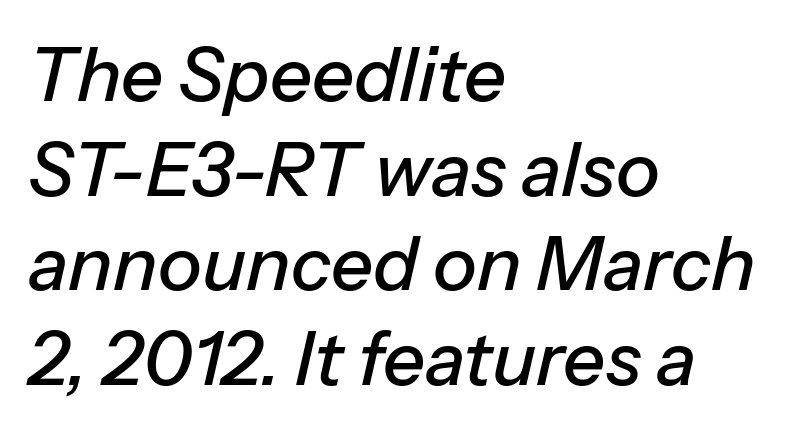
Q: Is the text italic (slanted)? A: Yes, it leans right by about 13 degrees.
Q: Is the text underlined? A: No.
Q: How is the paragraph aligned? A: Left-aligned.
Q: Is the spacing between letters normal or unusually wide? A: Normal.
Q: Is the spacing between lines tight, normal or loose? A: Normal.
Q: Width (condensed, normal, or wide)? A: Normal.
Q: Stroke contrast? A: Low.
Q: x-height? A: Medium.
Q: Monospaced? A: No.
